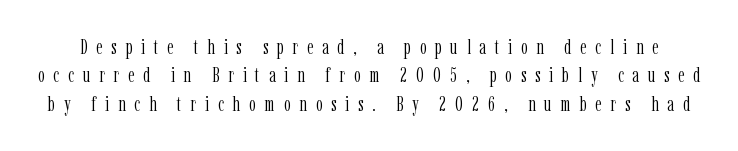
{"italic": "no", "bold": "no", "underline": "no", "line_spacing": "normal", "line_spacing_ratio": 1.35, "letter_spacing": "wide", "letter_spacing_em": 0.42, "glyph_px": 21}
